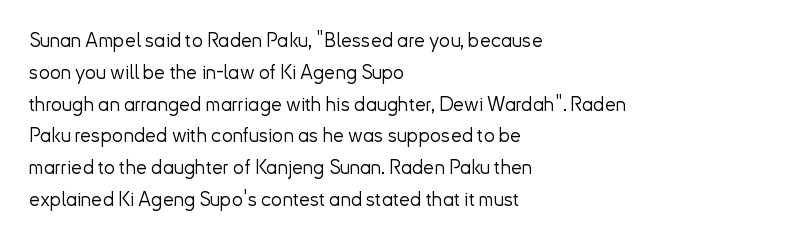
The image shows 20 px text type, upright; set left-aligned, normal line spacing (1.59x), normal letter spacing, not underlined.
